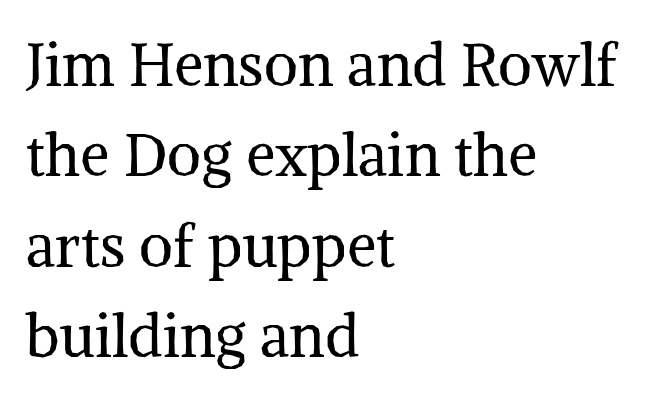
Is the stroke heavy? The answer is a plain regular-or-lighter. Tall strokes in this sample are plumb rather than angled. Reading down the block, your eye returns to a fixed left position each line. The leading is moderate, giving the passage an even texture.
